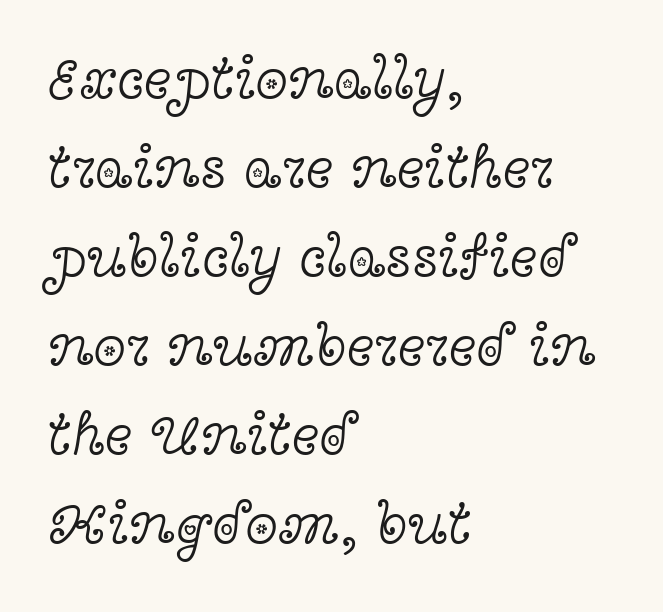
Q: Is the text bold? A: No.
Q: Is the text italic (slanted)? A: No, it is upright.
Q: Is the typeface a serif or a sans-serif typeface? A: Serif.
Q: Is the text underlined? A: No.
Q: How is the paragraph aligned? A: Left-aligned.
Q: Is the spacing between letters normal or unusually wide? A: Normal.
Q: Is the spacing between lines tight, normal or loose? A: Normal.
Q: Width (condensed, normal, or wide)? A: Wide.
Q: x-height? A: Medium.
Q: Monospaced? A: No.
